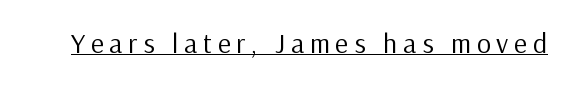
{"serif": "no", "italic": "no", "bold": "no", "weight": "regular", "width": "normal", "stroke_contrast": "low", "x_height": "medium", "monospaced": "no", "underline": "yes", "letter_spacing": "wide", "letter_spacing_em": 0.2, "glyph_px": 28}
